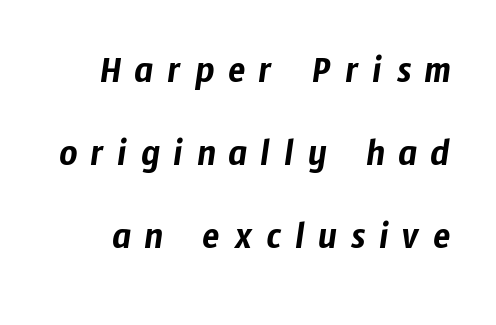
The image shows 40 px condensed sans-serif type; set loose line spacing (2.08x), unusually wide letter spacing (+0.33 em), not underlined; low stroke contrast and a medium x-height.
